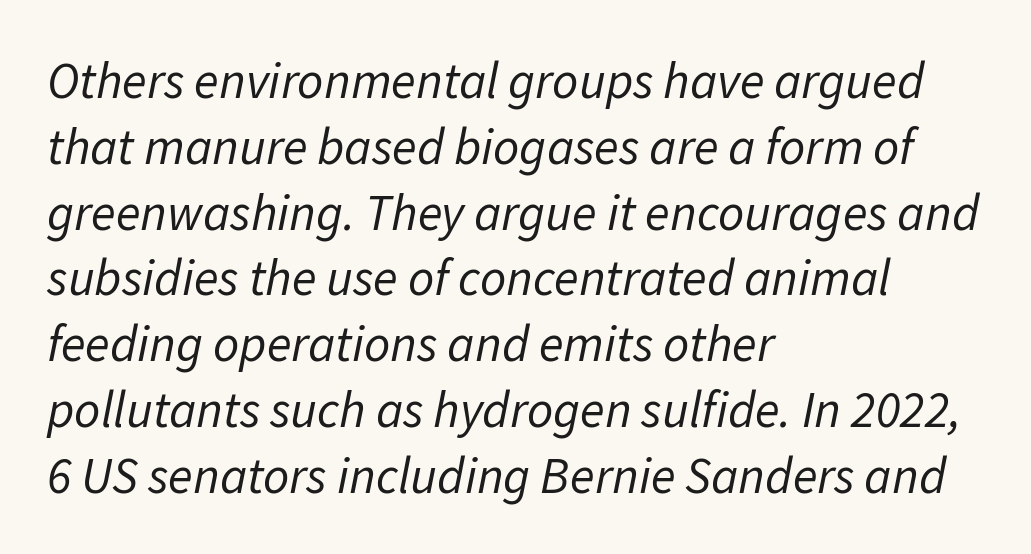
The image shows 51 px regular-weight type, italic (leaning right); set left-aligned, normal line spacing (1.29x), normal letter spacing, not underlined; low stroke contrast and a medium x-height.
